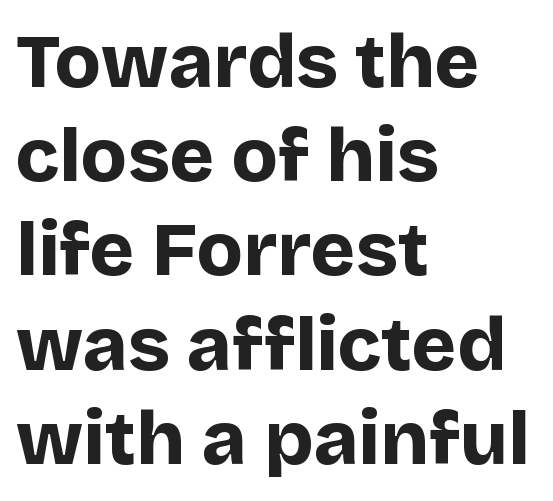
Q: Is the text bold? A: Yes.
Q: Is the text italic (slanted)? A: No, it is upright.
Q: Is the typeface a serif or a sans-serif typeface? A: Sans-serif.
Q: Is the text underlined? A: No.
Q: How is the paragraph aligned? A: Left-aligned.
Q: Is the spacing between letters normal or unusually wide? A: Normal.
Q: Width (condensed, normal, or wide)? A: Normal.
Q: Stroke contrast? A: Low.
Q: x-height? A: Large.
Q: Monospaced? A: No.
